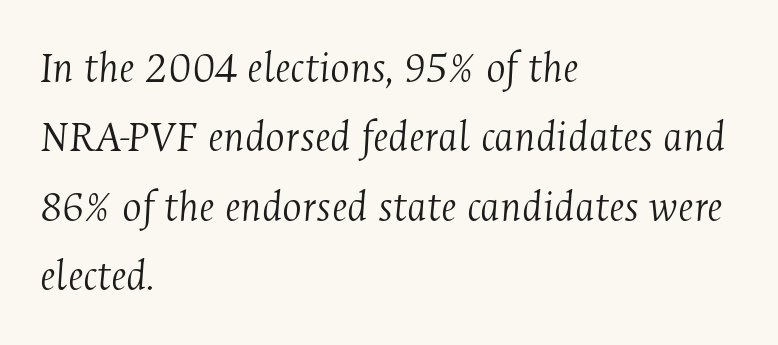
{"serif": "yes", "italic": "yes", "lean": "right", "slant_degrees": 4, "bold": "no", "weight": "light", "width": "condensed", "stroke_contrast": "medium", "x_height": "medium", "monospaced": "no", "underline": "no", "align": "left", "line_spacing": "normal", "line_spacing_ratio": 1.51, "letter_spacing": "normal", "letter_spacing_em": 0.0, "glyph_px": 46}
